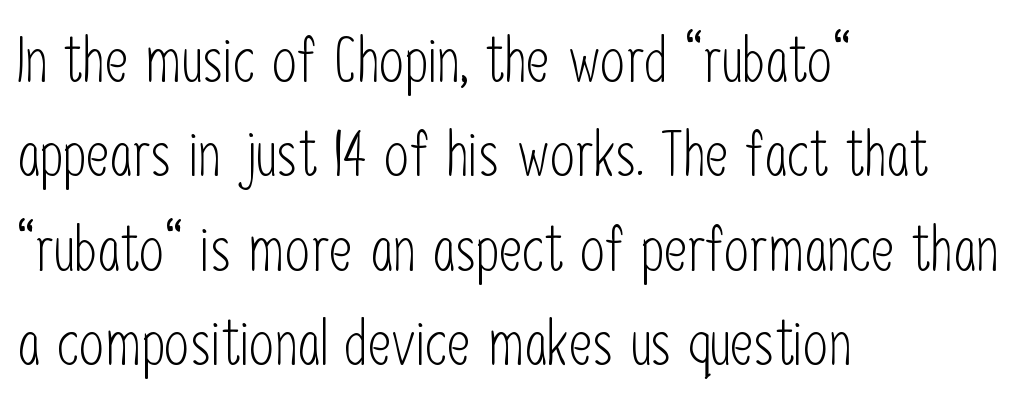
The image shows 63 px light, condensed sans-serif type, upright; set left-aligned, normal line spacing (1.5x), normal letter spacing, not underlined; low stroke contrast and a medium x-height.
